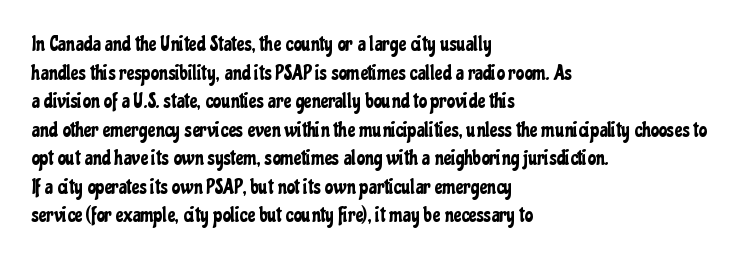
The rendering keeps characters at their native spacing. Does the lettering tilt? It doesn't — this is upright. Descender tails drop into unmarked territory. The lines sit at an ordinary, default distance from one another. One-word summary of the alignment: left.
